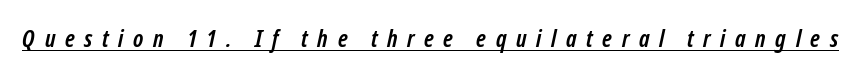
Is the type bold? Yes — the strokes are clearly thick and heavy. The face used here is rendered with a markedly widened letterfit. Underlining? Definitely there.
